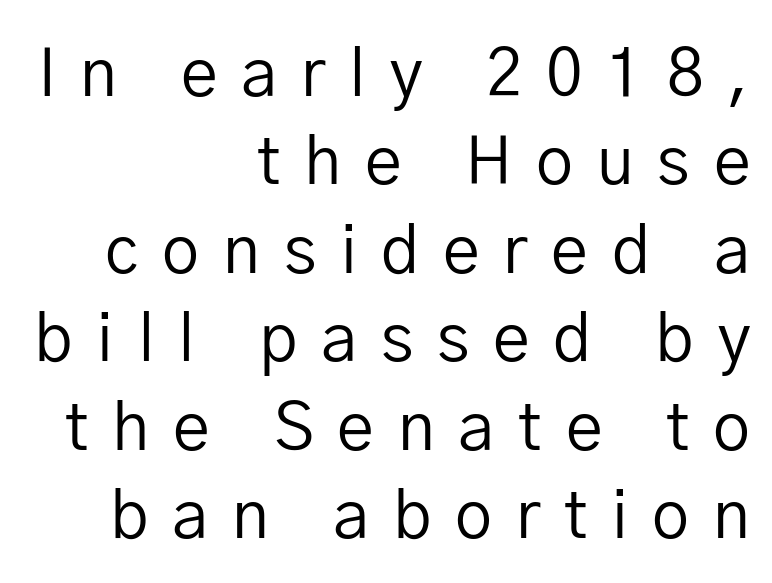
The image shows 66 px regular-weight sans-serif type, upright; set right-aligned, normal line spacing (1.34x), unusually wide letter spacing (+0.36 em), not underlined; low stroke contrast and a medium x-height.
